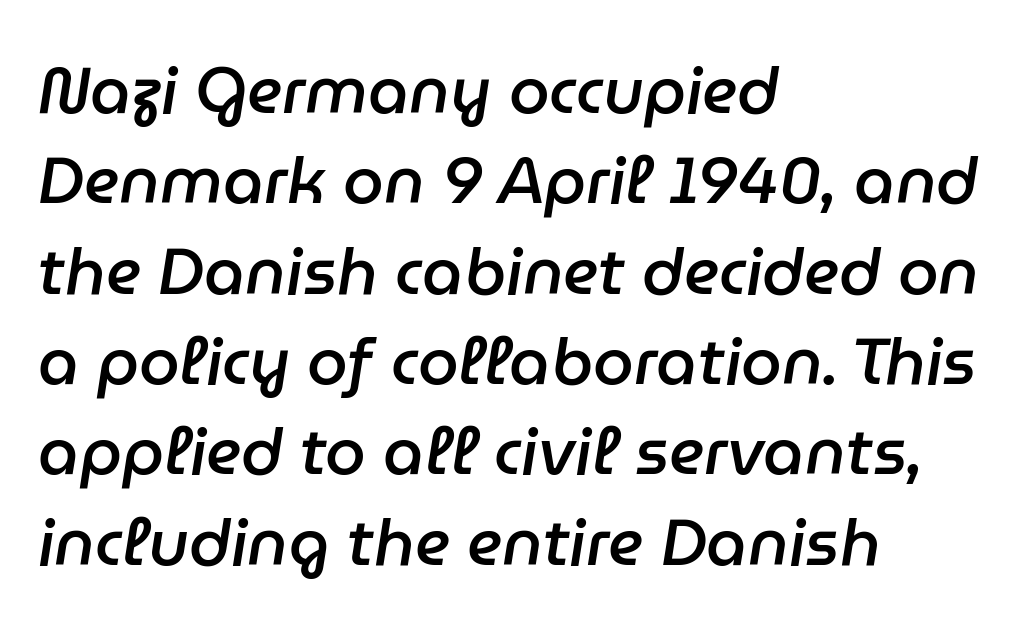
Just letters on the line, the space beneath them empty. Does extra space separate the letters? No, they use regular spacing. Would a proofreader flag this as italicized? Yes. A fair bit of extra ink — the face is semibold, not bold.
